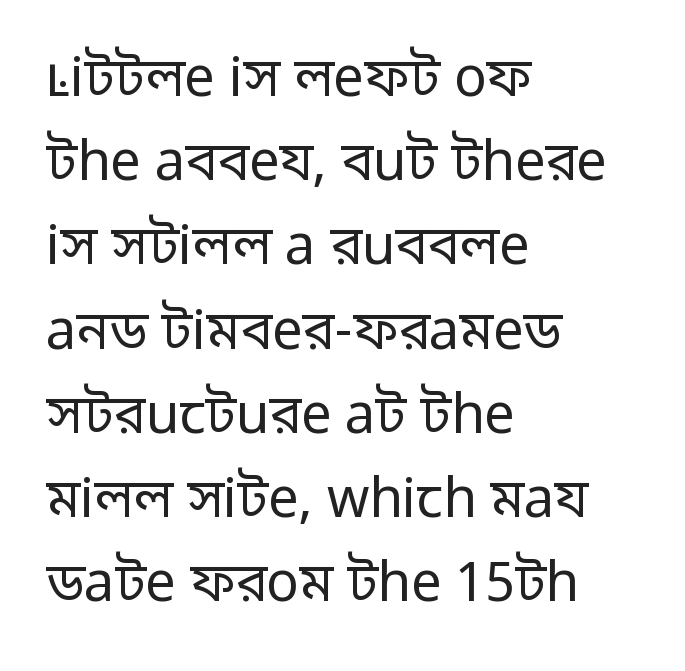
Q: Is the text bold? A: No.
Q: Is the text italic (slanted)? A: No, it is upright.
Q: Is the typeface a serif or a sans-serif typeface? A: Sans-serif.
Q: Is the text underlined? A: No.
Q: How is the paragraph aligned? A: Left-aligned.
Q: Is the spacing between letters normal or unusually wide? A: Normal.
Q: Is the spacing between lines tight, normal or loose? A: Normal.
Q: Width (condensed, normal, or wide)? A: Normal.
Q: Stroke contrast? A: Low.
Q: x-height? A: Medium.
Q: Monospaced? A: No.
